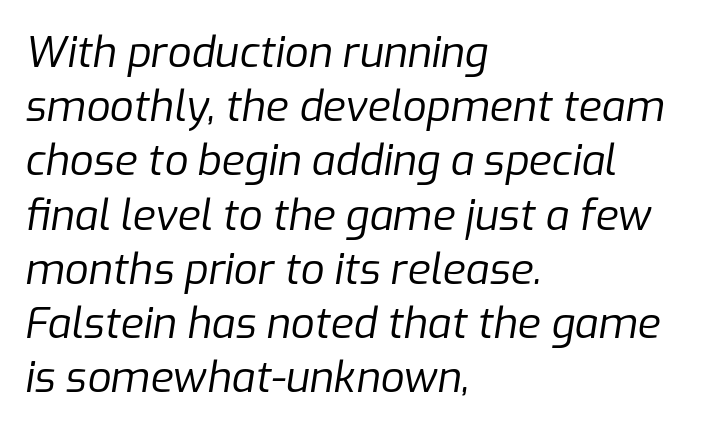
{"italic": "yes", "lean": "right", "slant_degrees": 9, "bold": "no", "weight": "regular", "width": "normal", "stroke_contrast": "low", "x_height": "medium", "monospaced": "no", "underline": "no", "align": "left", "line_spacing": "normal", "line_spacing_ratio": 1.29, "letter_spacing": "normal", "letter_spacing_em": 0.0, "glyph_px": 42}
